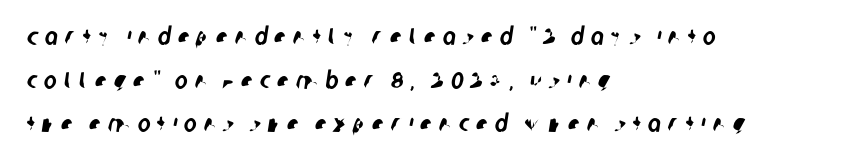
The image shows 24 px text type; set left-aligned, line spacing 1.82x, unusually wide letter spacing (+0.29 em), not underlined.
